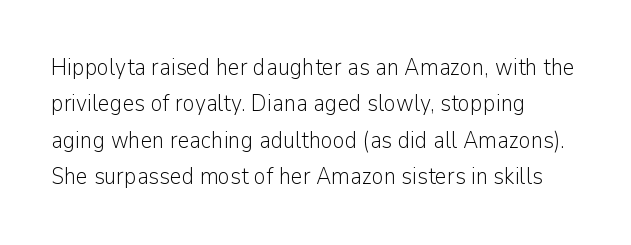
{"italic": "no", "bold": "no", "underline": "no", "align": "left", "line_spacing": "normal", "line_spacing_ratio": 1.58, "letter_spacing": "normal", "letter_spacing_em": 0.0, "glyph_px": 23}
